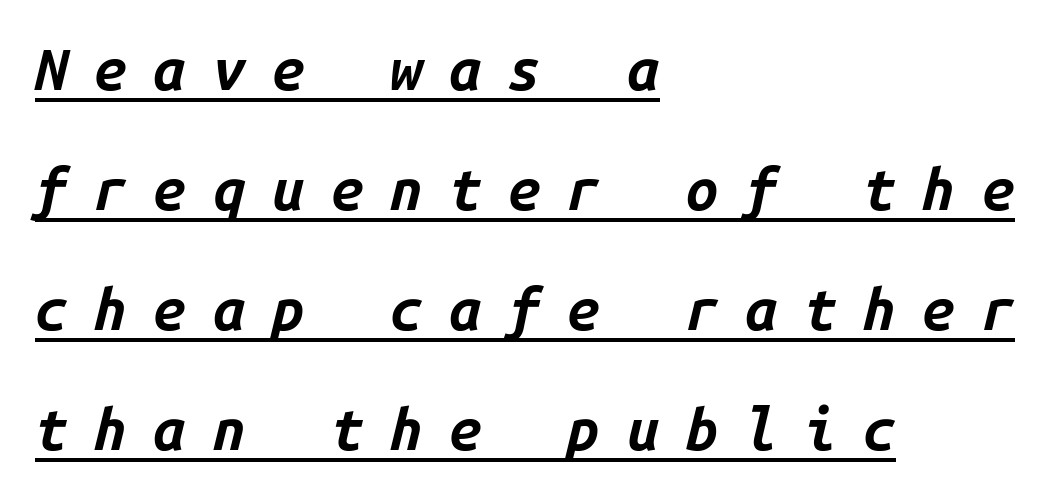
The image shows 58 px bold type, italic (leaning right), monospaced; set left-aligned, loose line spacing (2.07x), unusually wide letter spacing (+0.46 em), underlined; low stroke contrast and a medium x-height.
